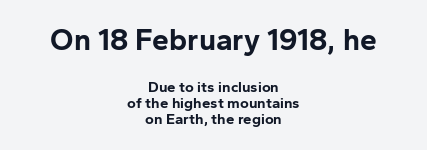
These lines are rendered in a variable-pitch font. What kind of face is this? One without serifs — a sans. Each word holds together tightly as a unit, with standard inter-letter gaps. The sample has been set heavy, in full bold. This sample uses an upright cut, with every glyph sitting square on the baseline.
